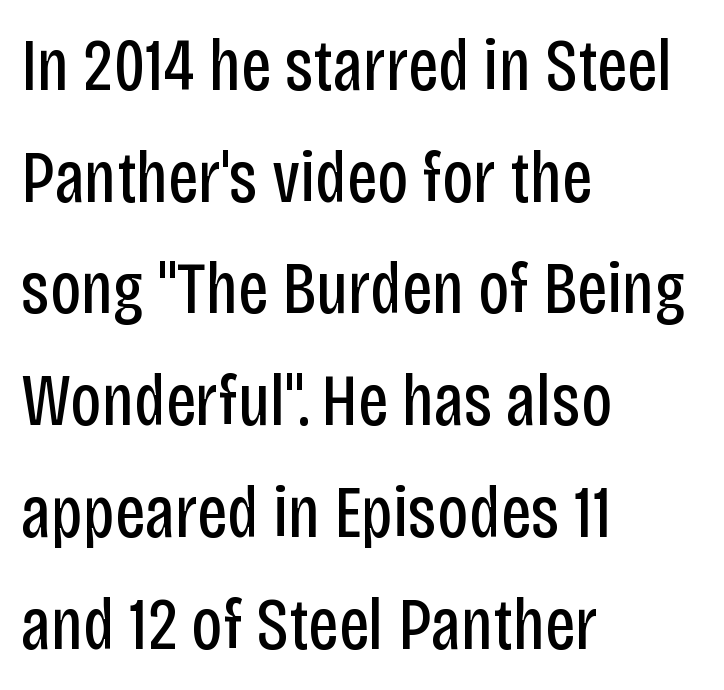
Visually the block forms a straight wall on the left and a jagged coastline on the right. The rendering shows plain stroke endings on the letterforms — a sans-serif design. Regarding leading, the lines here are spaced in the standard way. Spacing verdict: proportional, widths tailored to each character. Characters remain perfectly vertical along every line.
